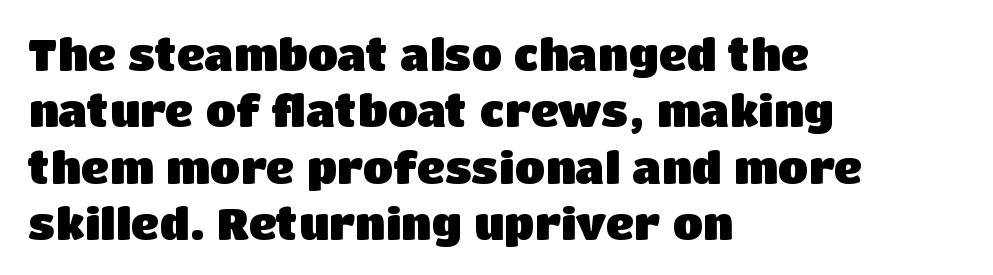
Q: Is the text bold? A: Yes.
Q: Is the text italic (slanted)? A: No, it is upright.
Q: Is the typeface a serif or a sans-serif typeface? A: Sans-serif.
Q: Is the text underlined? A: No.
Q: How is the paragraph aligned? A: Left-aligned.
Q: Is the spacing between letters normal or unusually wide? A: Normal.
Q: Is the spacing between lines tight, normal or loose? A: Normal.
Q: Width (condensed, normal, or wide)? A: Normal.
Q: Stroke contrast? A: Low.
Q: x-height? A: Large.
Q: Monospaced? A: No.
